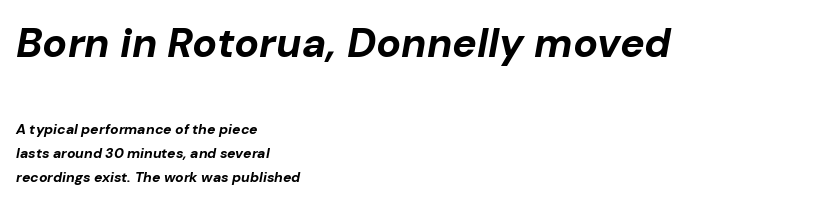
{"italic": "yes", "lean": "right", "slant_degrees": 10, "bold": "yes", "weight": "bold", "width": "normal", "stroke_contrast": "low", "x_height": "medium", "monospaced": "no", "underline": "no", "align": "left", "line_spacing_ratio": 1.73, "letter_spacing": "normal", "letter_spacing_em": 0.0, "larger_block": "first", "size_ratio": 2.93, "glyph_px": 41}
